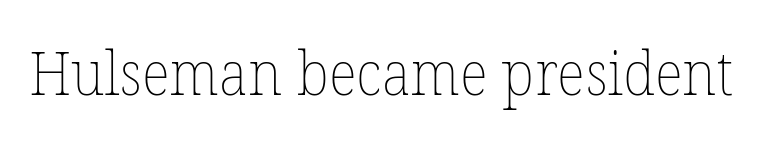
Just letters on the line, the space beneath them empty. These lines were composed using upright roman letters. The passage shown is typed in a proportional face where columns would drift. Inter-character spacing is left at the font's built-in metrics. The cut favours lightness, reaching ordinary text weight at its darkest.
